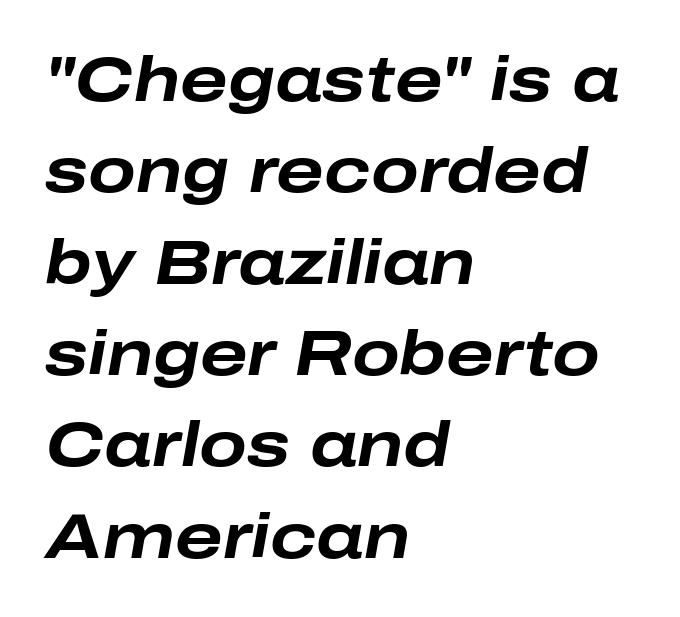
The lines are quadded left. Note the varied advance widths — an 'i' is clearly narrower than an 'm'. Is the type slanted? Yes — the strokes lean at a clear angle. The foot of each line stays bare and open. Is the letter spacing exaggerated? No — it looks like the ordinary default. Summary of weight: heavy, a full bold.
